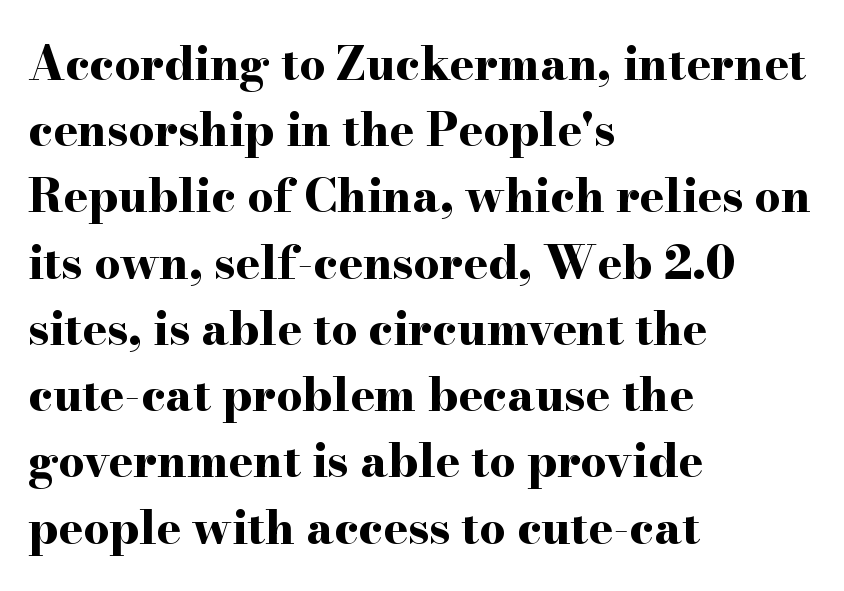
Q: Is the text bold? A: Yes.
Q: Is the text italic (slanted)? A: No, it is upright.
Q: Is the typeface a serif or a sans-serif typeface? A: Serif.
Q: Is the text underlined? A: No.
Q: How is the paragraph aligned? A: Left-aligned.
Q: Is the spacing between letters normal or unusually wide? A: Normal.
Q: Is the spacing between lines tight, normal or loose? A: Normal.
Q: Width (condensed, normal, or wide)? A: Wide.
Q: Stroke contrast? A: High.
Q: x-height? A: Small.
Q: Monospaced? A: No.
